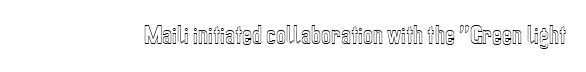
Every character sits straight up, as roman type does. The string is rendered with underlining switched off. Students, note that the glyphs here touch the page at normal intervals.
